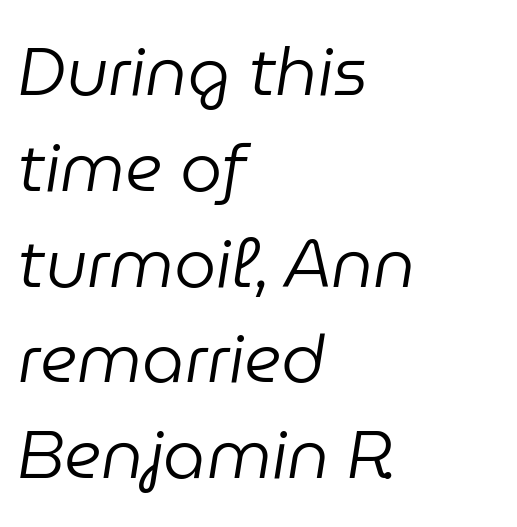
The image shows 67 px regular-weight type, italic (leaning right); set left-aligned, normal line spacing (1.43x), normal letter spacing, not underlined; low stroke contrast and a medium x-height.
